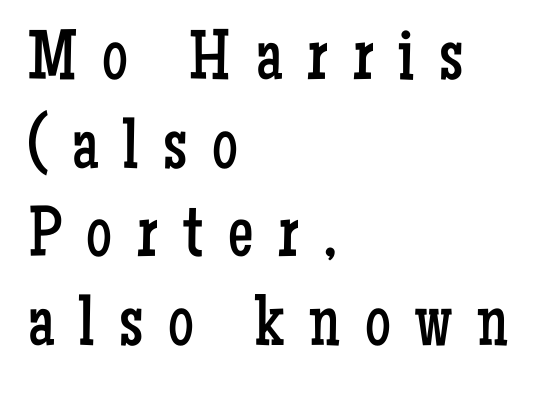
{"serif": "yes", "italic": "no", "bold": "no", "weight": "regular", "width": "condensed", "stroke_contrast": "low", "x_height": "medium", "monospaced": "no", "underline": "no", "align": "left", "line_spacing_ratio": 1.23, "letter_spacing": "wide", "letter_spacing_em": 0.34, "glyph_px": 72}
